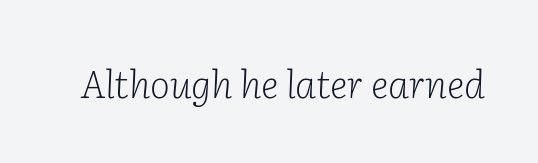
{"serif": "yes", "italic": "yes", "lean": "right", "slant_degrees": 2, "bold": "no", "weight": "light", "width": "normal", "stroke_contrast": "low", "x_height": "medium", "monospaced": "no", "underline": "no", "letter_spacing": "normal", "letter_spacing_em": 0.0, "glyph_px": 38}
